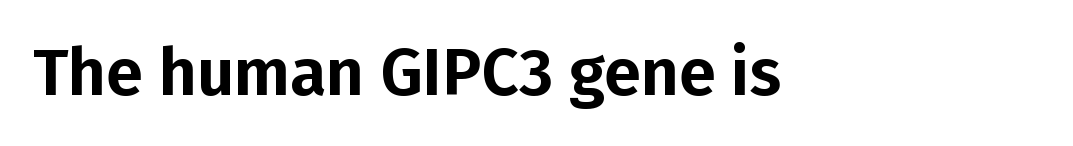
Q: Is the text italic (slanted)? A: No, it is upright.
Q: Is the typeface a serif or a sans-serif typeface? A: Sans-serif.
Q: Is the text underlined? A: No.
Q: How is the paragraph aligned? A: Left-aligned.
Q: Is the spacing between letters normal or unusually wide? A: Normal.
Q: Width (condensed, normal, or wide)? A: Normal.
Q: Stroke contrast? A: Low.
Q: x-height? A: Medium.
Q: Monospaced? A: No.
